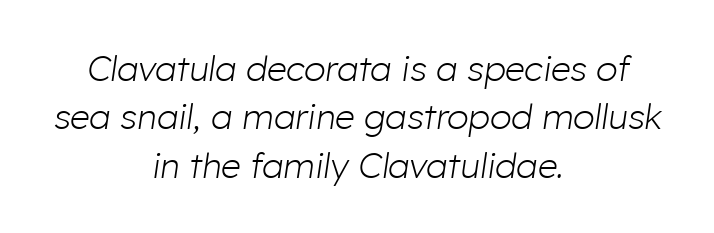
Reading down the column, the eye jumps a familiar distance to each next line. These lines are rendered in a variable-pitch font. Casual observation: everything's sitting right in the middle. Inter-character spacing is left at the font's built-in metrics.
